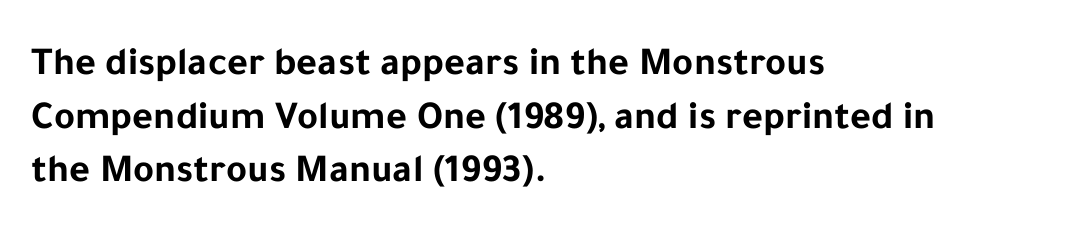
The gaps between neighbouring characters are ordinary and unremarkable. A dark, heavy texture on the line: the type is bold. Is this a fixed-width face? No — the glyphs have proportional, varying widths. A typesetter would mark this as roman, not italic.
